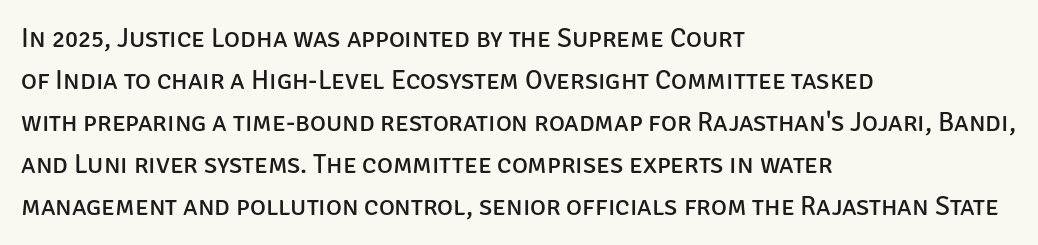
Q: Is the text bold? A: No.
Q: Is the text italic (slanted)? A: No, it is upright.
Q: Is the text underlined? A: No.
Q: How is the paragraph aligned? A: Left-aligned.
Q: Is the spacing between letters normal or unusually wide? A: Normal.
Q: Is the spacing between lines tight, normal or loose? A: Normal.
